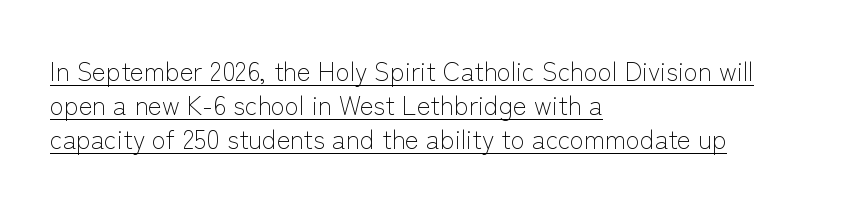
Decoration check: the copy is underlined. No extra ink here — the face is not bold. Every row of glyphs begins at an identical x-position on the left. This rendering leaves character spacing at its baseline value. Every character sits straight up, as roman type does.
